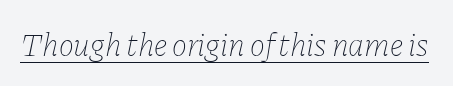
The image shows 32 px thin type, italic (leaning right); set normal letter spacing, underlined; low stroke contrast and a medium x-height.
